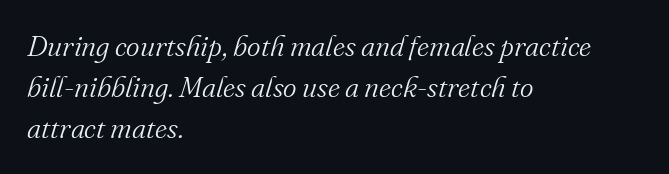
{"serif": "yes", "italic": "yes", "lean": "right", "slant_degrees": 16, "bold": "no", "weight": "light", "width": "normal", "stroke_contrast": "medium", "x_height": "small", "monospaced": "no", "underline": "no", "align": "left", "line_spacing": "normal", "line_spacing_ratio": 1.42, "letter_spacing": "normal", "letter_spacing_em": 0.0, "glyph_px": 29}
